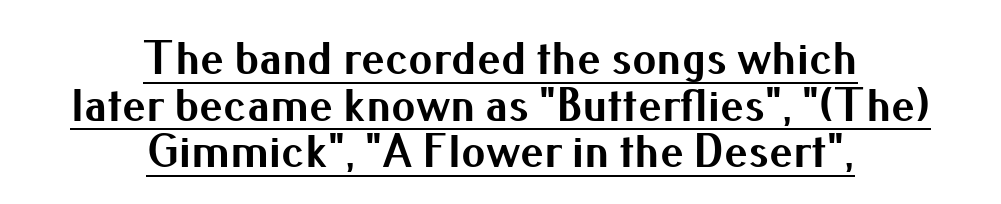
Q: Is the text bold? A: Yes.
Q: Is the text italic (slanted)? A: No, it is upright.
Q: Is the typeface a serif or a sans-serif typeface? A: Sans-serif.
Q: Is the text underlined? A: Yes.
Q: How is the paragraph aligned? A: Centered.
Q: Is the spacing between letters normal or unusually wide? A: Normal.
Q: Is the spacing between lines tight, normal or loose? A: Tight.
Q: Width (condensed, normal, or wide)? A: Normal.
Q: Stroke contrast? A: Medium.
Q: x-height? A: Small.
Q: Monospaced? A: No.
